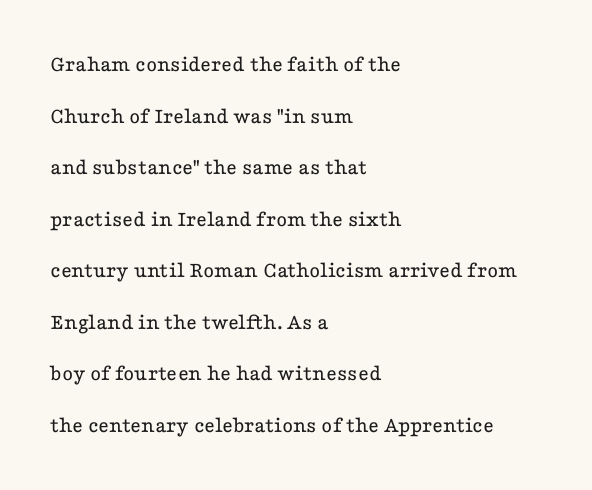
The image shows 23 px text type, upright; set left-aligned, loose line spacing (2.24x), normal letter spacing, not underlined.
